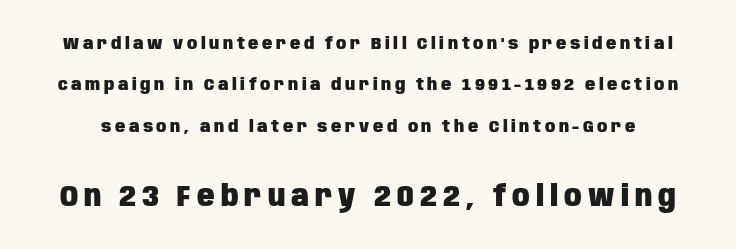
Lines of text with bare space underneath. Unlike a traditional serif, this face leaves its strokes unadorned. The letters advance in unequal steps, a hallmark of proportional type. Students, observe: this is what heavily led, spacious text looks like.
